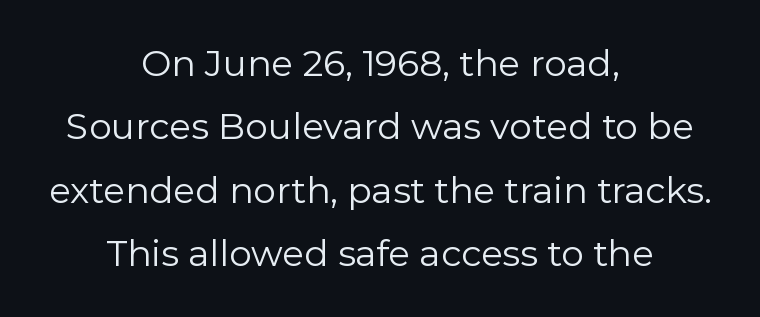
The image shows 36 px regular-weight sans-serif type, upright; set centered, line spacing 1.76x, normal letter spacing, not underlined; low stroke contrast and a medium x-height.
